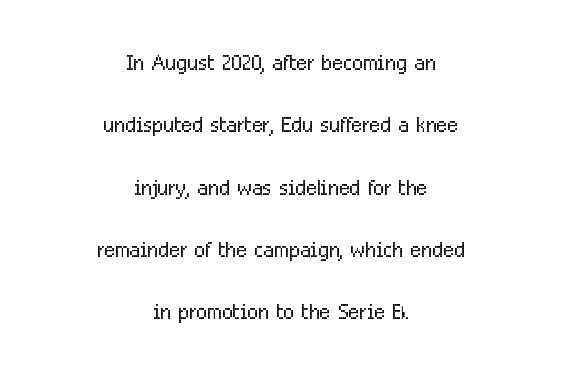
The image shows 29 px light, condensed sans-serif type, upright; set centered, loose line spacing (2.15x), normal letter spacing, not underlined; low stroke contrast and a medium x-height.
